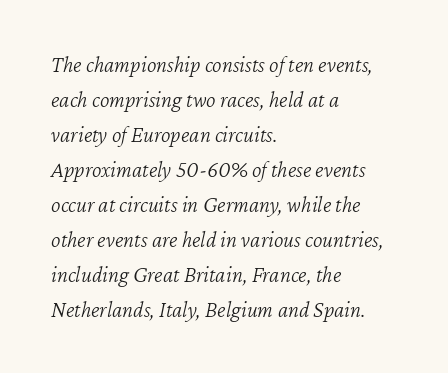
The image shows 23 px text type, italic (leaning right); set left-aligned, normal line spacing (1.52x), normal letter spacing, not underlined.
